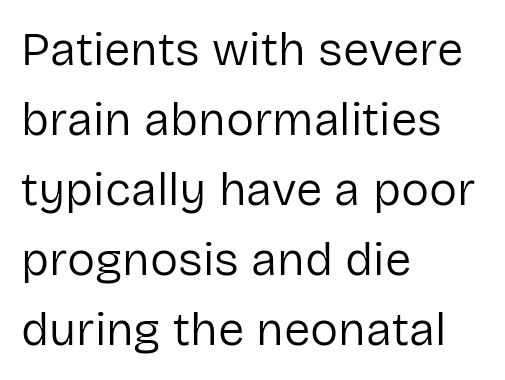
The image shows 47 px regular-weight sans-serif type, upright; set left-aligned, normal line spacing (1.49x), normal letter spacing, not underlined; low stroke contrast and a medium x-height.
